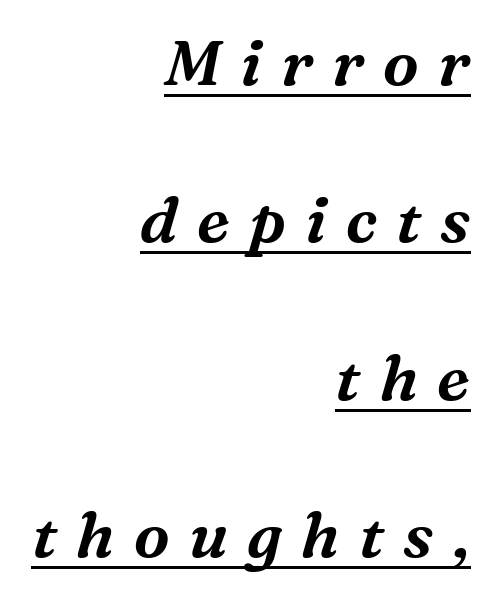
The image shows 64 px serif type, italic (leaning right); set right-aligned, loose line spacing (2.46x), unusually wide letter spacing (+0.3 em), underlined; medium stroke contrast and a medium x-height.
